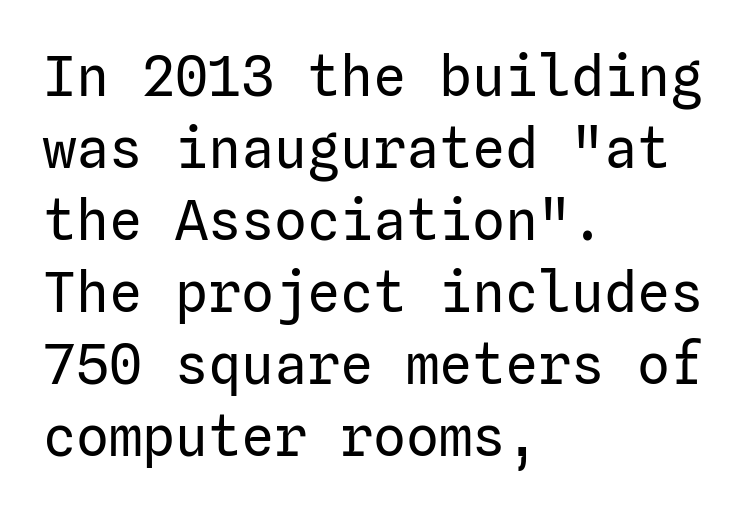
Q: Is the text bold? A: No.
Q: Is the text italic (slanted)? A: No, it is upright.
Q: Is the typeface a serif or a sans-serif typeface? A: Sans-serif.
Q: Is the text underlined? A: No.
Q: How is the paragraph aligned? A: Left-aligned.
Q: Is the spacing between letters normal or unusually wide? A: Normal.
Q: Is the spacing between lines tight, normal or loose? A: Normal.
Q: Width (condensed, normal, or wide)? A: Normal.
Q: Stroke contrast? A: Low.
Q: x-height? A: Medium.
